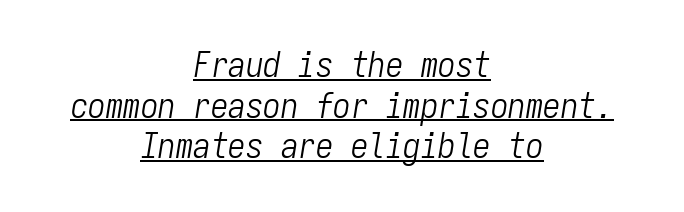
Q: Is the text bold? A: No.
Q: Is the text italic (slanted)? A: Yes, it leans right by about 9 degrees.
Q: Is the text underlined? A: Yes.
Q: How is the paragraph aligned? A: Centered.
Q: Is the spacing between letters normal or unusually wide? A: Normal.
Q: Width (condensed, normal, or wide)? A: Condensed.
Q: Stroke contrast? A: Low.
Q: x-height? A: Medium.
Q: Monospaced? A: Yes.
